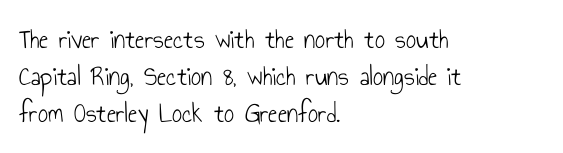
The type sits square on the baseline with zero lean. These lines keep a tight, regular rhythm from letter to letter. Is the stroke heavy? The answer is a plain regular-or-lighter. The passage shown stacks its lines at a standard gap.
